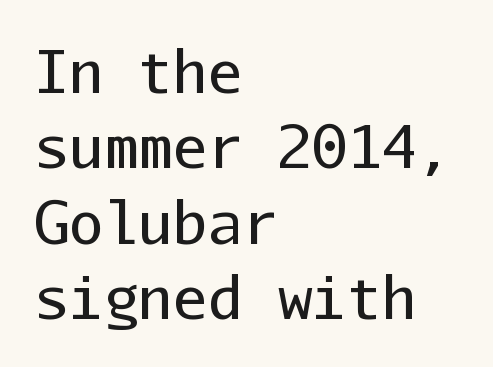
The image shows 58 px regular-weight sans-serif type, upright, monospaced; set left-aligned, normal line spacing (1.3x), normal letter spacing, not underlined; low stroke contrast and a medium x-height.
